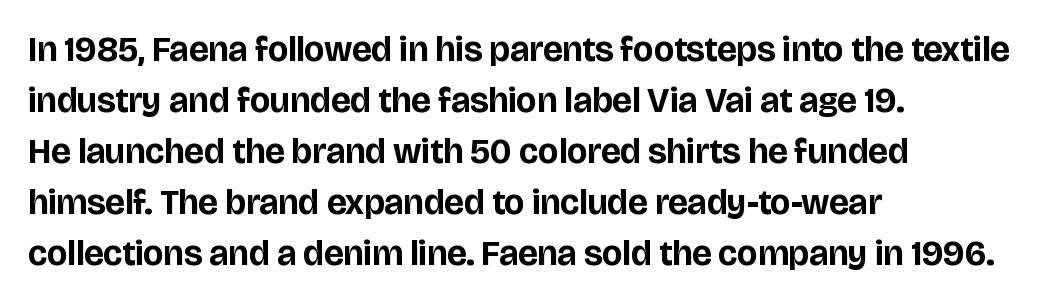
{"serif": "no", "italic": "no", "bold": "yes", "weight": "bold", "width": "normal", "stroke_contrast": "low", "x_height": "large", "monospaced": "no", "underline": "no", "align": "left", "line_spacing": "normal", "line_spacing_ratio": 1.46, "letter_spacing": "normal", "letter_spacing_em": 0.0, "glyph_px": 35}
